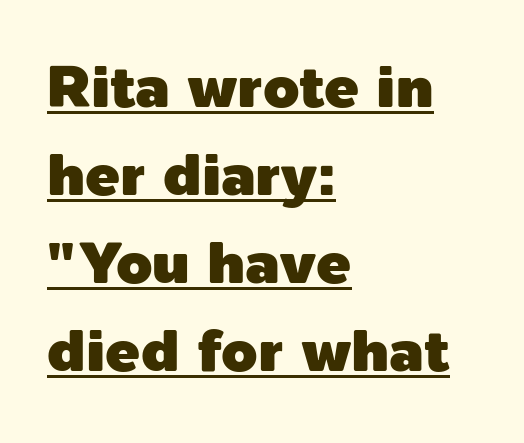
Character widths vary here, with narrow letters taking less room than wide ones. A typesetter would label this face a sans. These lines keep a tight, regular rhythm from letter to letter. The passage shown stacks its lines at a standard gap.
